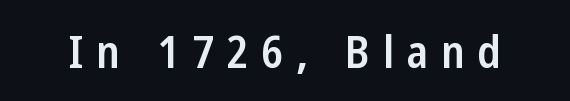
{"serif": "no", "italic": "no", "bold": "semi", "weight": "semibold", "width": "condensed", "stroke_contrast": "low", "x_height": "medium", "monospaced": "no", "underline": "no", "letter_spacing": "wide", "letter_spacing_em": 0.28, "glyph_px": 45}
